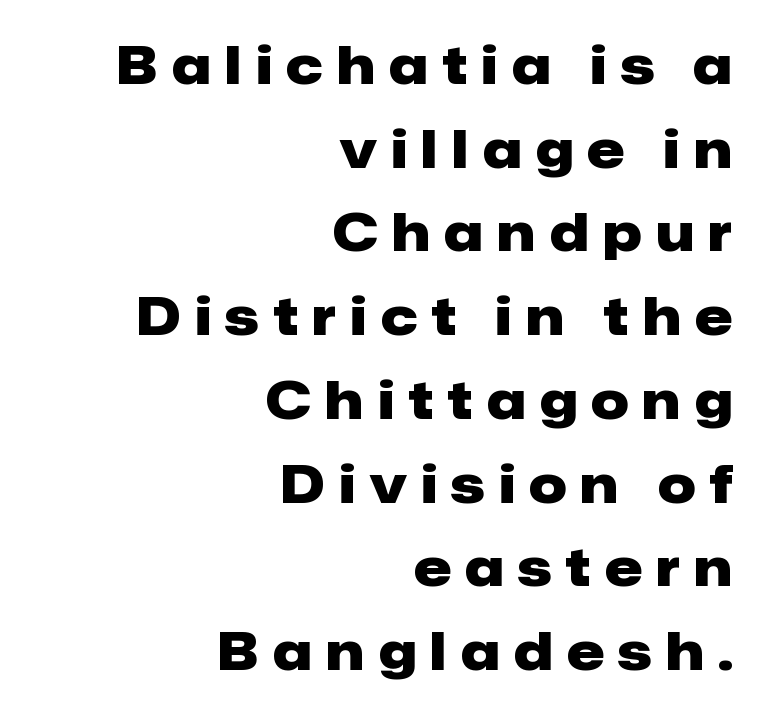
Q: Is the text bold? A: Yes.
Q: Is the text italic (slanted)? A: No, it is upright.
Q: Is the typeface a serif or a sans-serif typeface? A: Sans-serif.
Q: Is the text underlined? A: No.
Q: How is the paragraph aligned? A: Right-aligned.
Q: Is the spacing between letters normal or unusually wide? A: Unusually wide.
Q: Is the spacing between lines tight, normal or loose? A: Normal.
Q: Width (condensed, normal, or wide)? A: Normal.
Q: Stroke contrast? A: Low.
Q: x-height? A: Medium.
Q: Monospaced? A: No.
